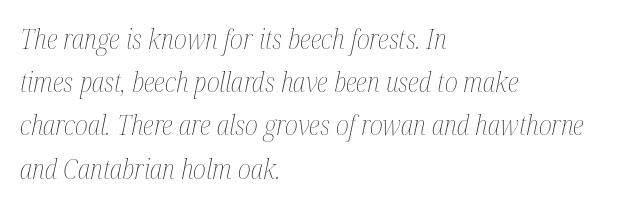
The typeface has the unassuming heft of standard copy or less. This sample keeps an unexceptional amount of space between lines. Honestly, the letter spacing is just normal — you wouldn't notice it. Teacher's note: observe the even left margin — that is flush-left alignment.
